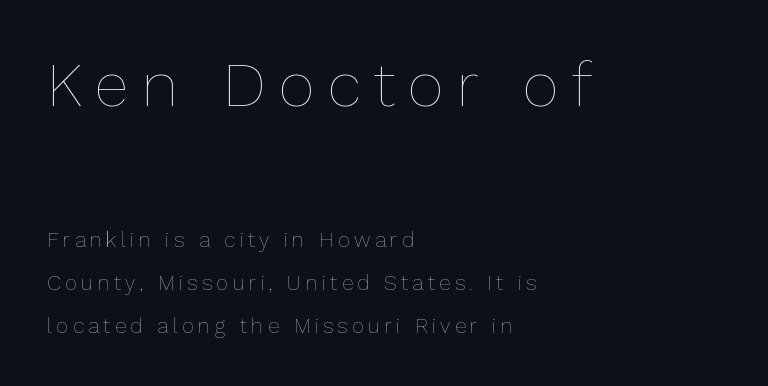
The image shows 63 px thin type, upright; set left-aligned, loose line spacing (2.05x), unusually wide letter spacing (+0.21 em), not underlined; the first (top) block is 3.0x larger; low stroke contrast and a medium x-height.
